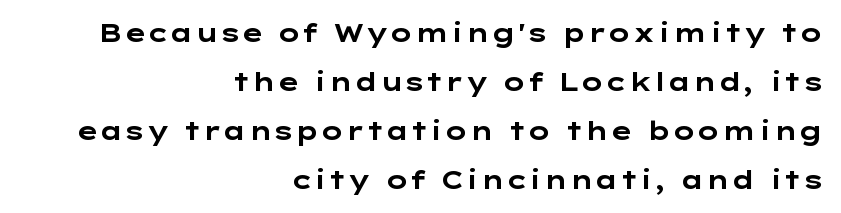
The image shows 25 px bold type, upright; set right-aligned, loose line spacing (1.96x), normal letter spacing, not underlined.
